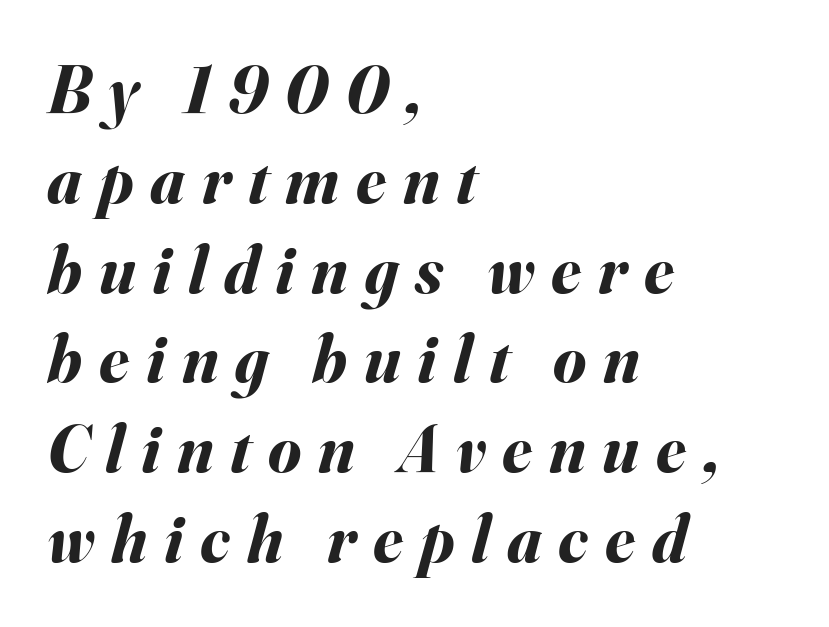
Descenders are the only things crossing below the line. Leading: standard. Varying glyph widths throughout — classic text-font behaviour. Substantial extra tracking has been applied to these lines. Horizontal alignment here is leftward, the default for most running prose.
